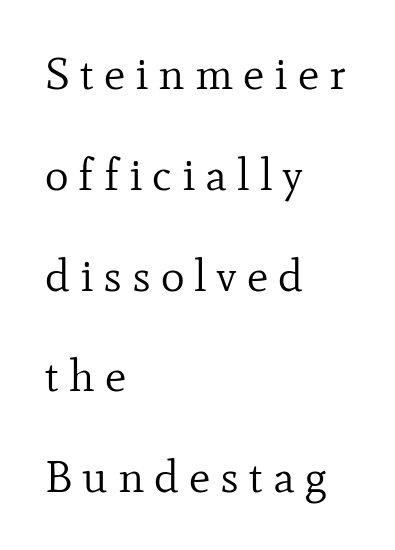
Q: Is the text bold? A: No.
Q: Is the text italic (slanted)? A: No, it is upright.
Q: Is the typeface a serif or a sans-serif typeface? A: Serif.
Q: Is the text underlined? A: No.
Q: How is the paragraph aligned? A: Left-aligned.
Q: Is the spacing between letters normal or unusually wide? A: Unusually wide.
Q: Is the spacing between lines tight, normal or loose? A: Loose.
Q: Width (condensed, normal, or wide)? A: Normal.
Q: Stroke contrast? A: Low.
Q: x-height? A: Small.
Q: Monospaced? A: No.
